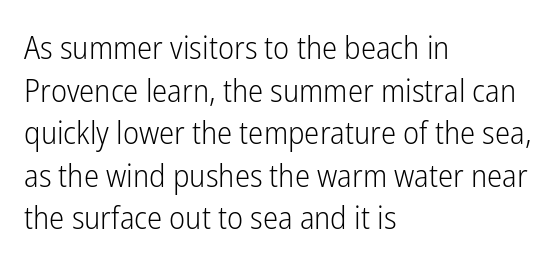
{"serif": "no", "italic": "no", "bold": "no", "weight": "light", "width": "condensed", "stroke_contrast": "low", "x_height": "medium", "monospaced": "no", "underline": "no", "align": "left", "line_spacing": "normal", "line_spacing_ratio": 1.33, "letter_spacing": "normal", "letter_spacing_em": 0.0, "glyph_px": 32}
